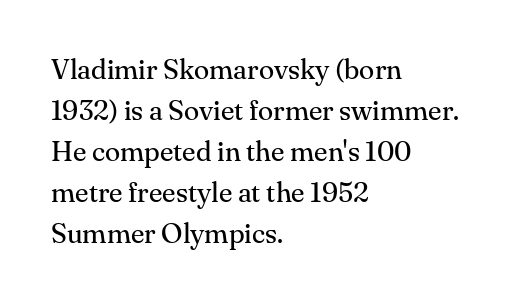
Q: Is the text bold? A: No.
Q: Is the text italic (slanted)? A: No, it is upright.
Q: Is the typeface a serif or a sans-serif typeface? A: Serif.
Q: Is the text underlined? A: No.
Q: How is the paragraph aligned? A: Left-aligned.
Q: Is the spacing between letters normal or unusually wide? A: Normal.
Q: Is the spacing between lines tight, normal or loose? A: Normal.
Q: Width (condensed, normal, or wide)? A: Normal.
Q: Stroke contrast? A: Medium.
Q: x-height? A: Small.
Q: Monospaced? A: No.
